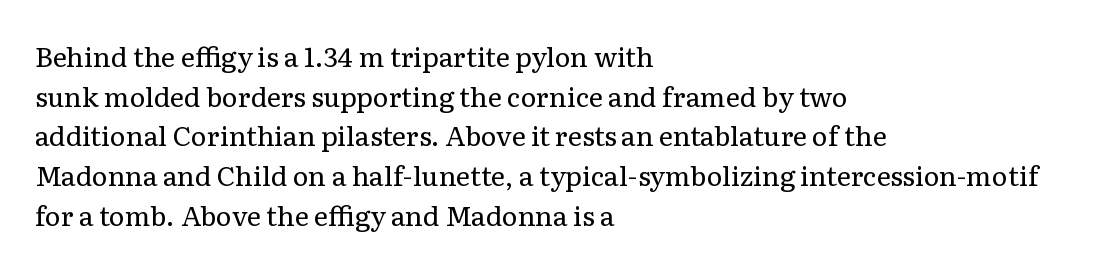
Q: Is the text bold? A: No.
Q: Is the text italic (slanted)? A: No, it is upright.
Q: Is the text underlined? A: No.
Q: How is the paragraph aligned? A: Left-aligned.
Q: Is the spacing between letters normal or unusually wide? A: Normal.
Q: Is the spacing between lines tight, normal or loose? A: Normal.
